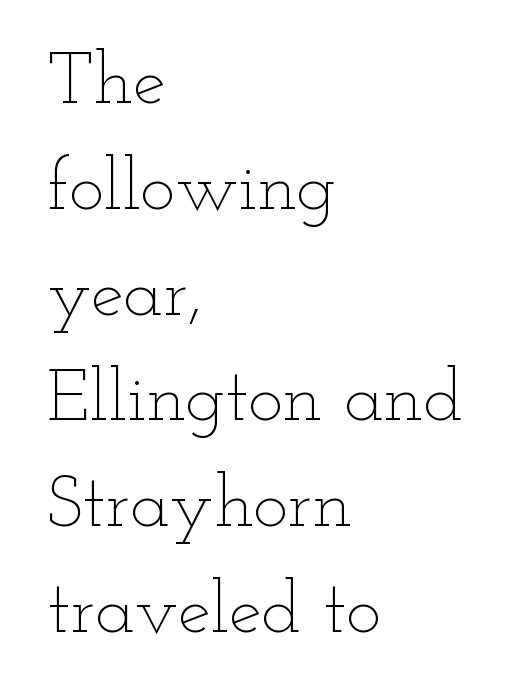
{"italic": "no", "bold": "no", "weight": "thin", "width": "wide", "stroke_contrast": "low", "x_height": "small", "monospaced": "no", "underline": "no", "align": "left", "line_spacing": "normal", "line_spacing_ratio": 1.43, "letter_spacing": "normal", "letter_spacing_em": 0.0, "glyph_px": 74}
